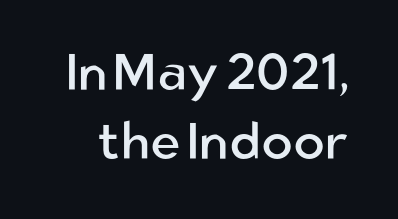
Q: Is the text bold? A: No.
Q: Is the text italic (slanted)? A: No, it is upright.
Q: Is the typeface a serif or a sans-serif typeface? A: Sans-serif.
Q: Is the text underlined? A: No.
Q: Is the spacing between letters normal or unusually wide? A: Normal.
Q: Is the spacing between lines tight, normal or loose? A: Normal.
Q: Width (condensed, normal, or wide)? A: Normal.
Q: Stroke contrast? A: Low.
Q: x-height? A: Medium.
Q: Monospaced? A: No.
